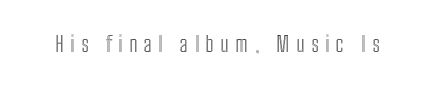
{"italic": "no", "underline": "no", "letter_spacing": "wide", "letter_spacing_em": 0.3, "glyph_px": 22}
